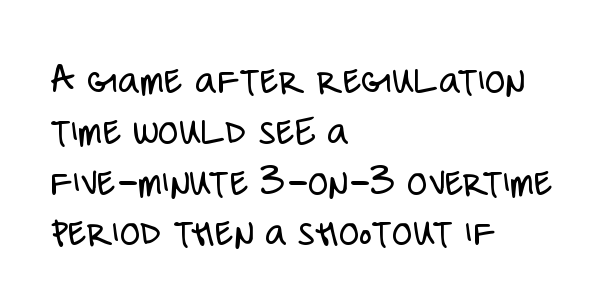
The image shows 42 px light, condensed sans-serif type, upright; set left-aligned, line spacing 1.21x, normal letter spacing, not underlined; low stroke contrast and a large x-height.
